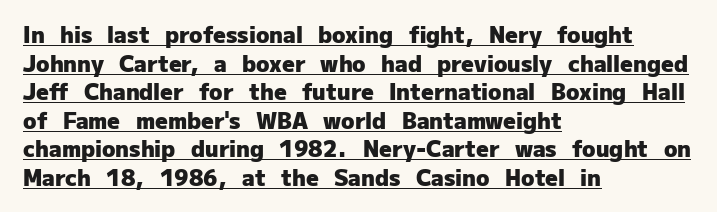
{"italic": "no", "bold": "yes", "underline": "yes", "align": "left", "line_spacing": "normal", "line_spacing_ratio": 1.3, "letter_spacing": "normal", "letter_spacing_em": 0.0, "glyph_px": 22}
